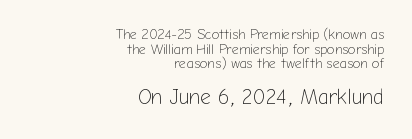
The image shows 21 px text type, upright; set right-aligned, tight line spacing (1.04x), normal letter spacing, not underlined; the second (bottom) block is 1.5x larger.
